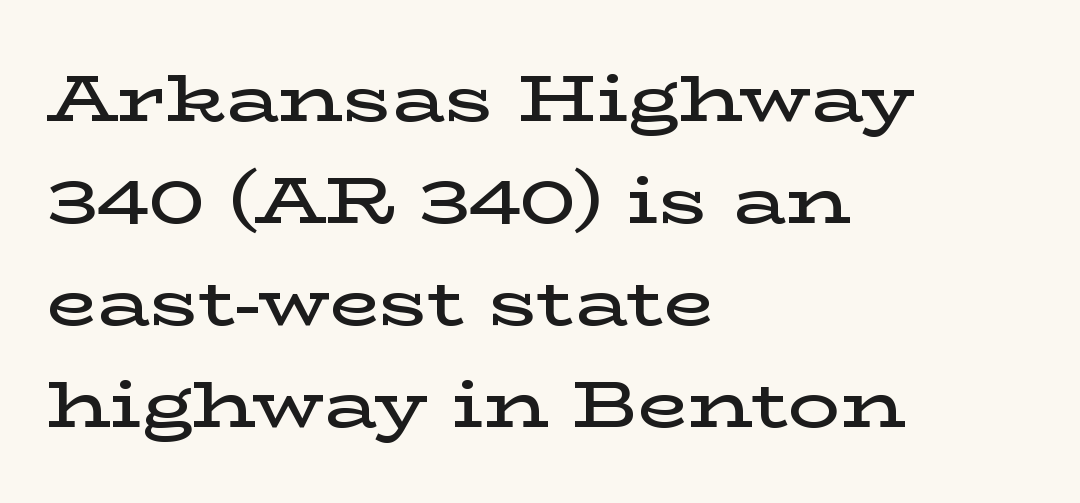
{"serif": "yes", "italic": "no", "bold": "semi", "weight": "semibold", "width": "wide", "stroke_contrast": "low", "x_height": "medium", "monospaced": "no", "underline": "no", "align": "left", "line_spacing": "normal", "line_spacing_ratio": 1.57, "letter_spacing": "normal", "letter_spacing_em": 0.0, "glyph_px": 65}
